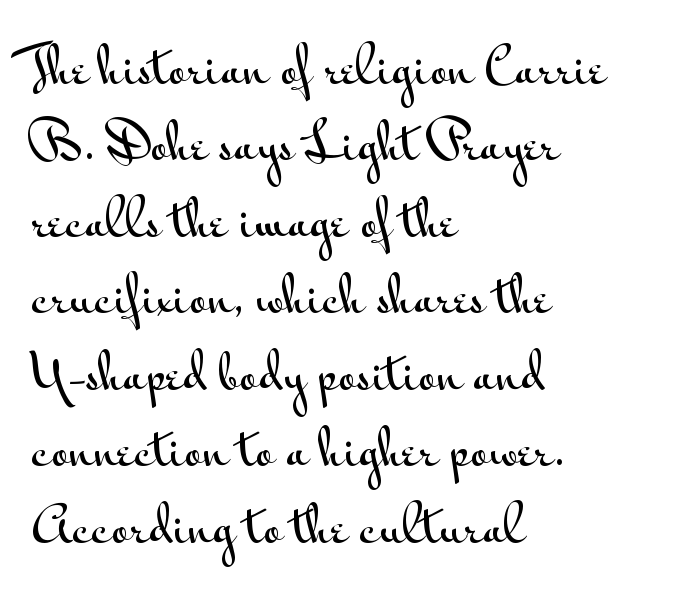
{"serif": "no", "width": "wide", "stroke_contrast": "medium", "x_height": "small", "monospaced": "no", "underline": "no", "align": "left", "line_spacing": "normal", "line_spacing_ratio": 1.56, "letter_spacing": "normal", "letter_spacing_em": 0.0, "glyph_px": 49}
